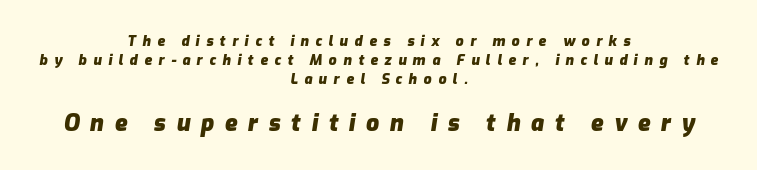
Q: Is the text bold? A: Yes.
Q: Is the text italic (slanted)? A: Yes, it leans right by about 9 degrees.
Q: Is the text underlined? A: No.
Q: How is the paragraph aligned? A: Centered.
Q: Is the spacing between letters normal or unusually wide? A: Unusually wide.
Q: Is the spacing between lines tight, normal or loose? A: Normal.
Q: Which block of text is set in a larger size, the first (top) or the second (bottom)? A: The second (bottom) one.
